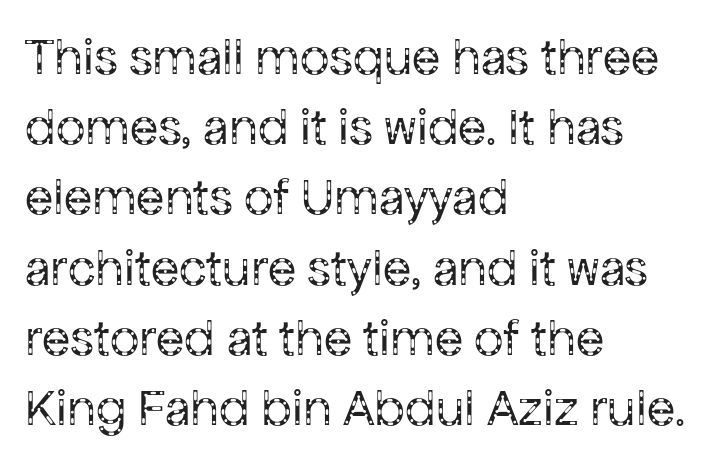
Q: Is the text bold? A: No.
Q: Is the text italic (slanted)? A: No, it is upright.
Q: Is the typeface a serif or a sans-serif typeface? A: Sans-serif.
Q: Is the text underlined? A: No.
Q: How is the paragraph aligned? A: Left-aligned.
Q: Is the spacing between letters normal or unusually wide? A: Normal.
Q: Is the spacing between lines tight, normal or loose? A: Normal.
Q: Width (condensed, normal, or wide)? A: Normal.
Q: Stroke contrast? A: Low.
Q: x-height? A: Medium.
Q: Monospaced? A: No.
